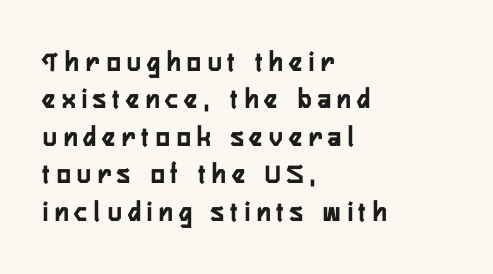
{"serif": "no", "italic": "no", "bold": "yes", "weight": "semibold", "width": "condensed", "stroke_contrast": "low", "x_height": "medium", "monospaced": "no", "underline": "no", "align": "left", "line_spacing": "normal", "line_spacing_ratio": 1.29, "letter_spacing": "wide", "letter_spacing_em": 0.23, "glyph_px": 29}
